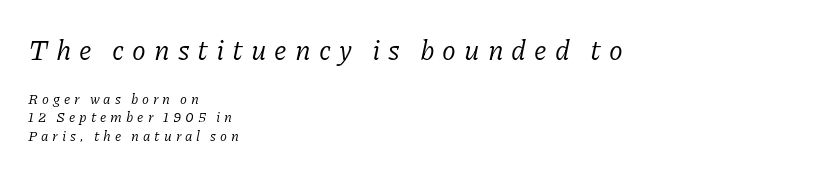
Q: Is the text bold? A: No.
Q: Is the text italic (slanted)? A: Yes, it leans right by about 11 degrees.
Q: Is the typeface a serif or a sans-serif typeface? A: Serif.
Q: Is the text underlined? A: No.
Q: How is the paragraph aligned? A: Left-aligned.
Q: Is the spacing between letters normal or unusually wide? A: Unusually wide.
Q: Is the spacing between lines tight, normal or loose? A: Normal.
Q: Which block of text is set in a larger size, the first (top) or the second (bottom)? A: The first (top) one.
Q: Width (condensed, normal, or wide)? A: Normal.
Q: Stroke contrast? A: Low.
Q: x-height? A: Medium.
Q: Monospaced? A: No.
